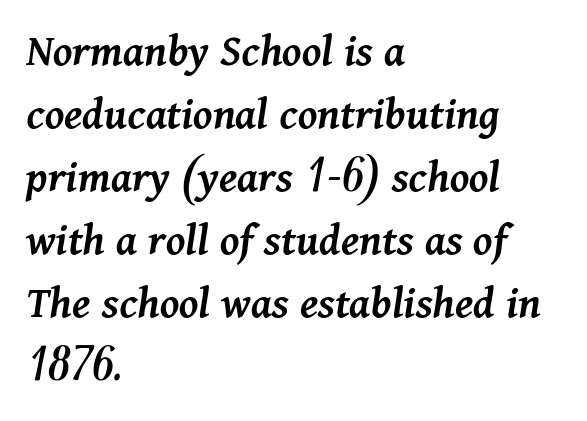
The letters are semibold — heavier than regular but short of a full bold. The paragraph shown leans on its left margin. The line-height multiplier appears to be the usual default. Character widths vary here, with narrow letters taking less room than wide ones. Unmarked baselines from the first word to the last. Nothing unusual about the tracking: characters are spaced as the font intends.
